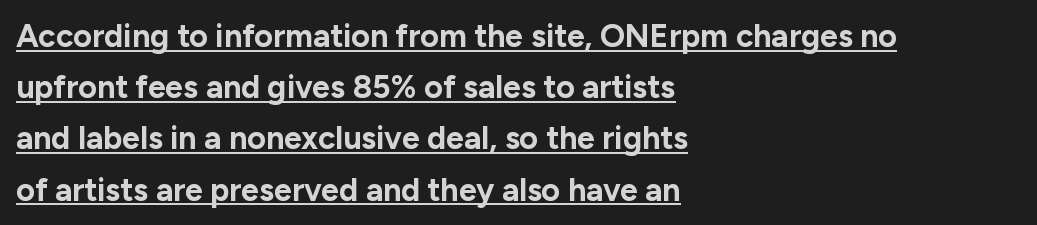
The image shows 32 px bold sans-serif type, upright; set left-aligned, normal line spacing (1.6x), normal letter spacing, underlined; low stroke contrast and a medium x-height.
